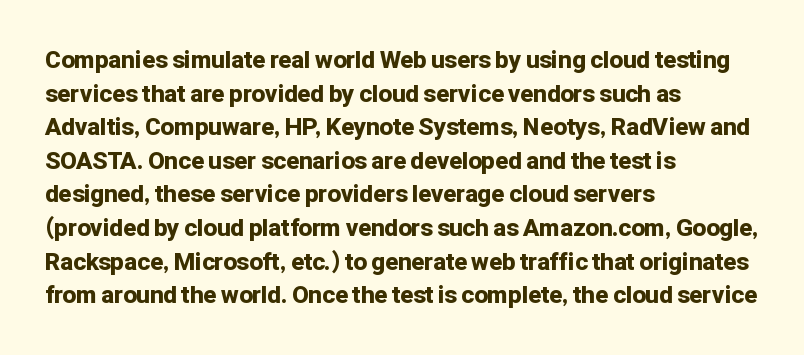
Q: Is the text bold? A: Yes.
Q: Is the text italic (slanted)? A: No, it is upright.
Q: Is the text underlined? A: No.
Q: How is the paragraph aligned? A: Left-aligned.
Q: Is the spacing between letters normal or unusually wide? A: Normal.
Q: Is the spacing between lines tight, normal or loose? A: Normal.
